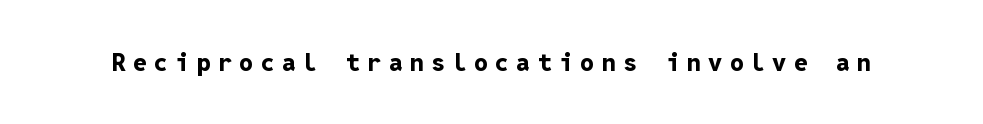
The image shows 25 px bold type, upright; set unusually wide letter spacing (+0.29 em), not underlined.
